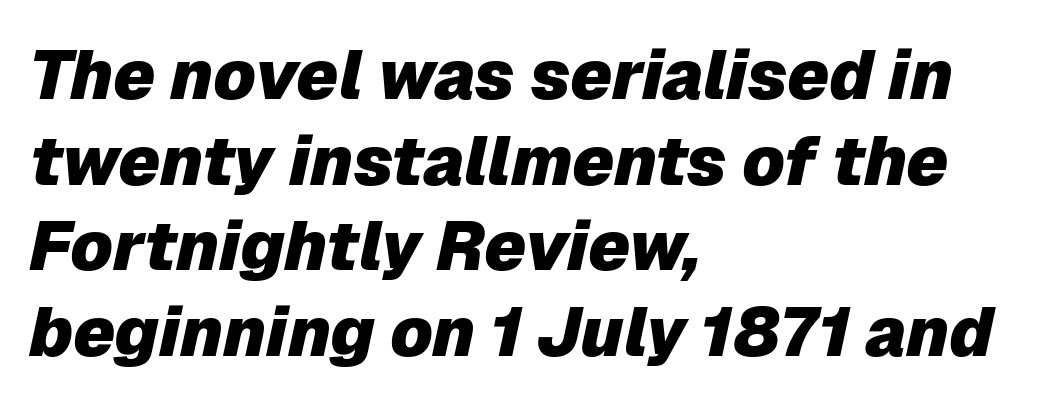
Q: Is the text bold? A: Yes.
Q: Is the text italic (slanted)? A: Yes, it leans right by about 12 degrees.
Q: Is the text underlined? A: No.
Q: How is the paragraph aligned? A: Left-aligned.
Q: Is the spacing between letters normal or unusually wide? A: Normal.
Q: Width (condensed, normal, or wide)? A: Normal.
Q: Stroke contrast? A: Low.
Q: x-height? A: Medium.
Q: Monospaced? A: No.
